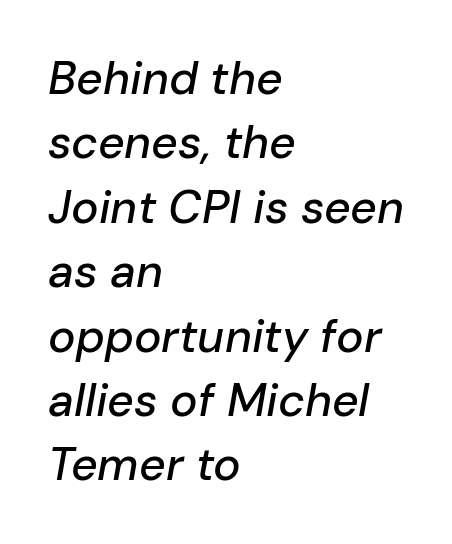
Students, note that the glyphs here touch the page at normal intervals. This is oblique type, the kind used for emphasis or titles. Notice how the passage keeps a crisp vertical edge on the left only. This rendering features lettering with no underline. Rows of type keep a routine distance in the vertical direction.
